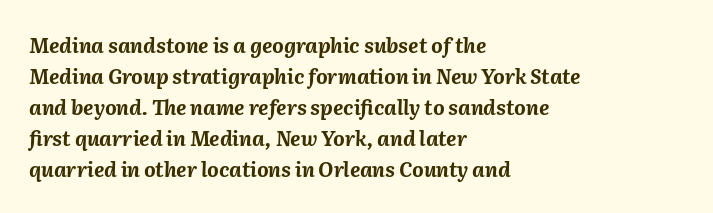
The image shows 20 px bold type, italic (leaning right); set left-aligned, normal line spacing (1.55x), normal letter spacing, not underlined.
